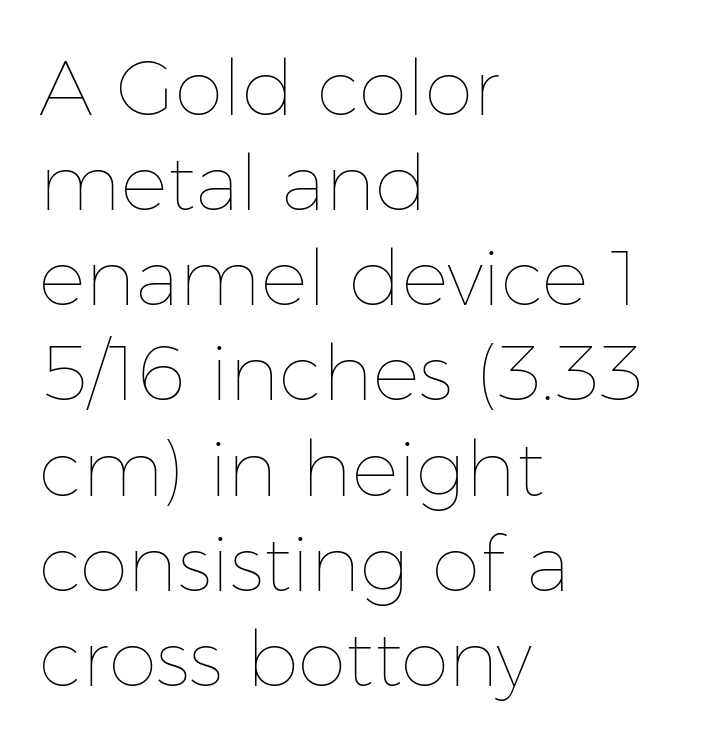
Q: Is the text bold? A: No.
Q: Is the text italic (slanted)? A: No, it is upright.
Q: Is the text underlined? A: No.
Q: How is the paragraph aligned? A: Left-aligned.
Q: Is the spacing between letters normal or unusually wide? A: Normal.
Q: Width (condensed, normal, or wide)? A: Normal.
Q: Stroke contrast? A: Low.
Q: x-height? A: Medium.
Q: Monospaced? A: No.
